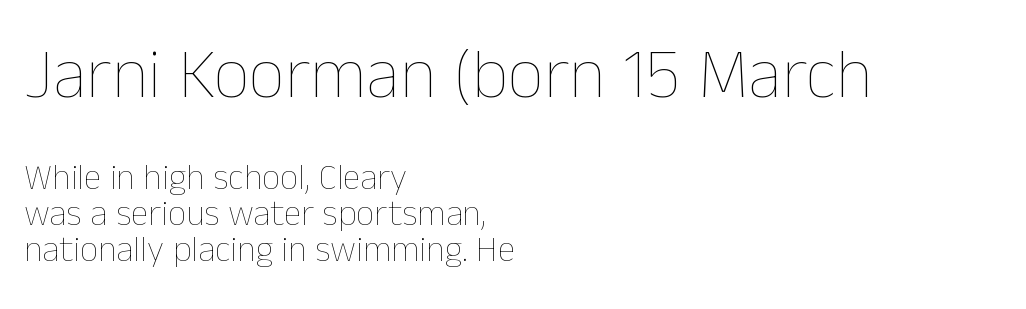
The passage shown begins with its larger block and ends with its smaller one. The typesetting does not lean heavy: it is not bold. The letters sit at their default tracking, neither squeezed nor spread. Note the varied advance widths — an 'i' is clearly narrower than an 'm'. You can tell it's not italic because the verticals are truly vertical. Casual observation: everything's shoved over to the left.
